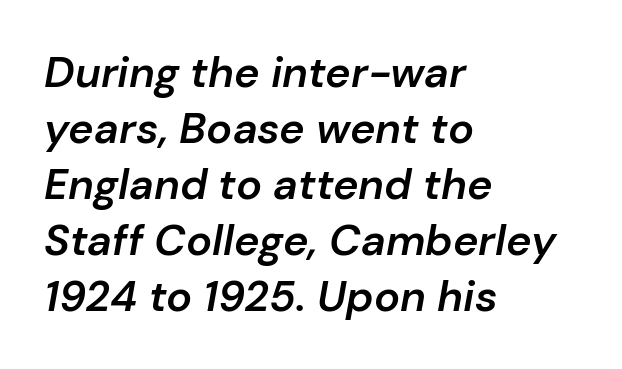
{"italic": "yes", "lean": "right", "slant_degrees": 10, "bold": "semi", "weight": "semibold", "width": "normal", "stroke_contrast": "low", "x_height": "medium", "monospaced": "no", "underline": "no", "align": "left", "line_spacing": "normal", "line_spacing_ratio": 1.3, "letter_spacing": "normal", "letter_spacing_em": 0.0, "glyph_px": 43}
